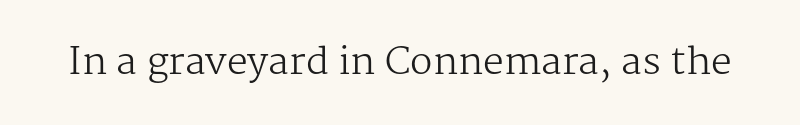
Q: Is the text bold? A: No.
Q: Is the text italic (slanted)? A: No, it is upright.
Q: Is the typeface a serif or a sans-serif typeface? A: Serif.
Q: Is the text underlined? A: No.
Q: Is the spacing between letters normal or unusually wide? A: Normal.
Q: Width (condensed, normal, or wide)? A: Normal.
Q: Stroke contrast? A: Medium.
Q: x-height? A: Medium.
Q: Monospaced? A: No.
